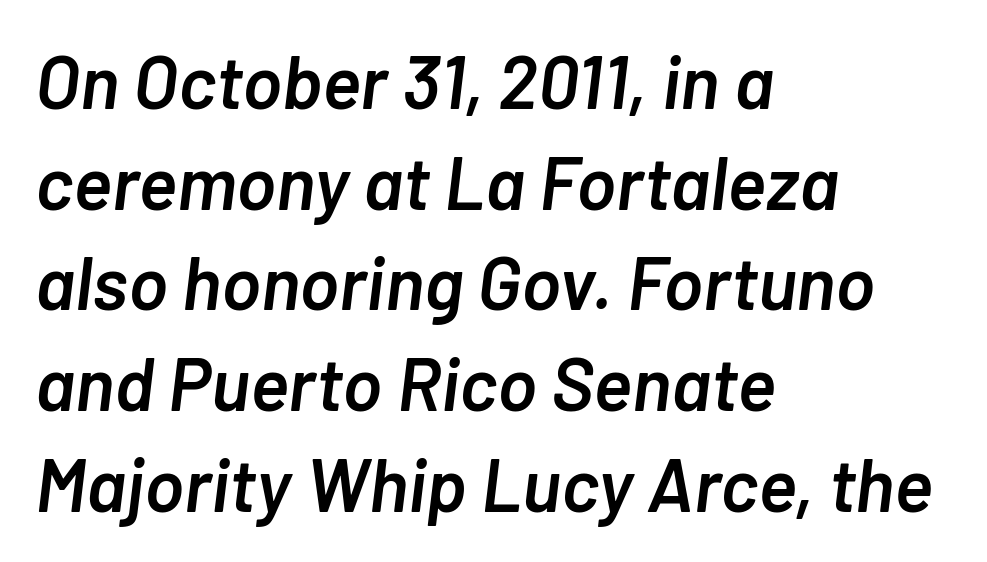
The image shows 74 px semibold type, italic (leaning right); set left-aligned, normal line spacing (1.36x), normal letter spacing, not underlined; low stroke contrast and a medium x-height.
